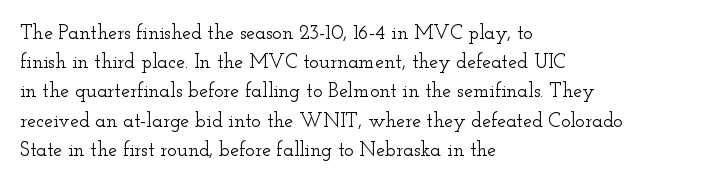
Q: Is the text italic (slanted)? A: No, it is upright.
Q: Is the text underlined? A: No.
Q: How is the paragraph aligned? A: Left-aligned.
Q: Is the spacing between letters normal or unusually wide? A: Normal.
Q: Is the spacing between lines tight, normal or loose? A: Normal.
